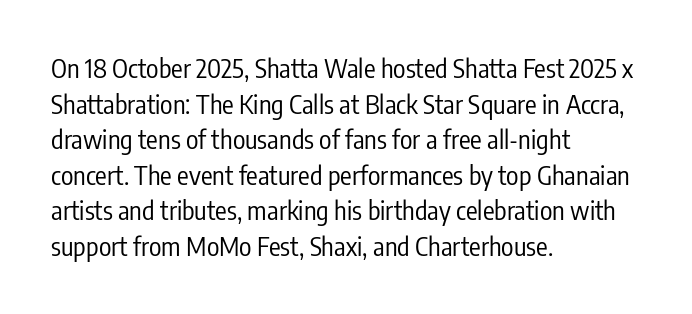
The line texture is even and compact thanks to regular tracking. Honestly, the row spacing looks completely unremarkable. Every row of glyphs begins at an identical x-position on the left. The letters stand straight up with perfectly vertical stems. Stroke thickness stays within the range of a standard reading face or lighter. Unmarked baselines from the first word to the last.
